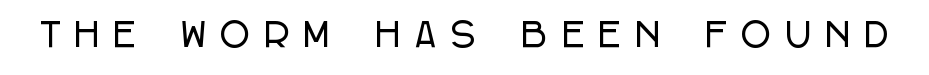
{"serif": "no", "italic": "no", "width": "condensed", "stroke_contrast": "low", "x_height": "large", "monospaced": "no", "underline": "no", "letter_spacing": "wide", "letter_spacing_em": 0.48, "glyph_px": 32}
